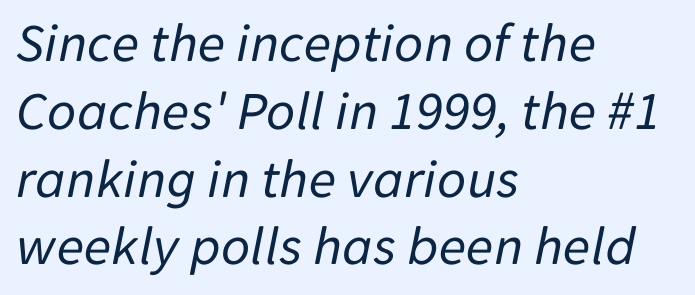
{"italic": "yes", "lean": "right", "slant_degrees": 11, "bold": "no", "weight": "regular", "width": "normal", "stroke_contrast": "low", "x_height": "medium", "monospaced": "no", "underline": "no", "align": "left", "line_spacing_ratio": 1.21, "letter_spacing": "normal", "letter_spacing_em": 0.0, "glyph_px": 56}
